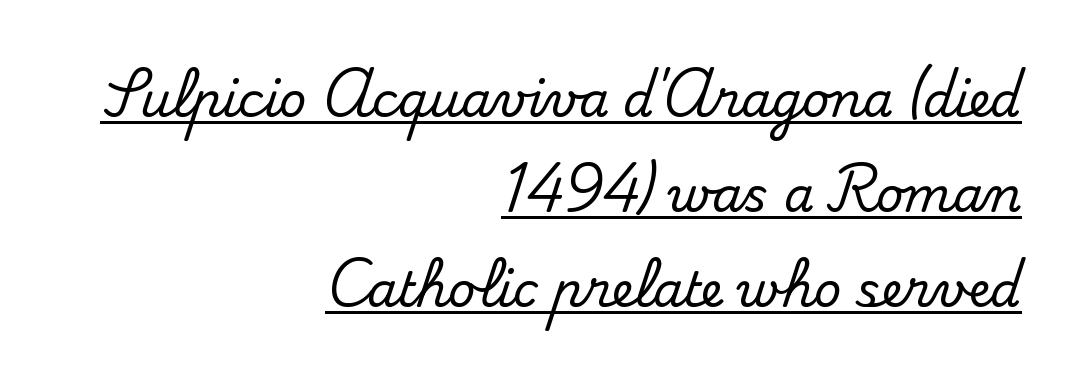
In CSS terms this would be text-align: right. How would I describe the line gaps? Wide and relaxed. Caption: standard tracking, unaltered. Varying glyph widths throughout — classic text-font behaviour.
